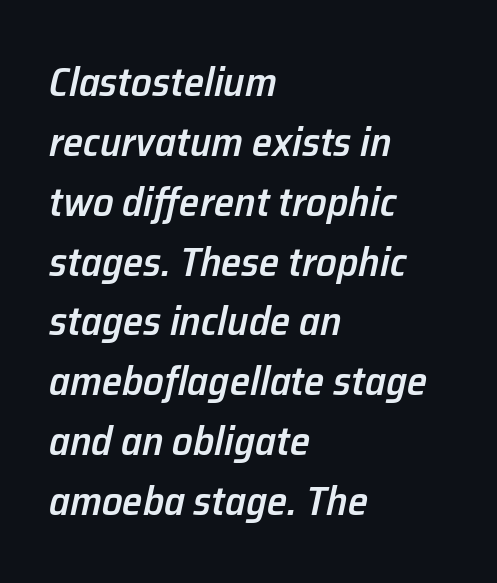
Line beginnings align vertically; line endings do not. Strokes here are thickened, but only to semibold level. One glance says typical: line gaps are just what's usual. The font's italic variant was chosen for this text.
